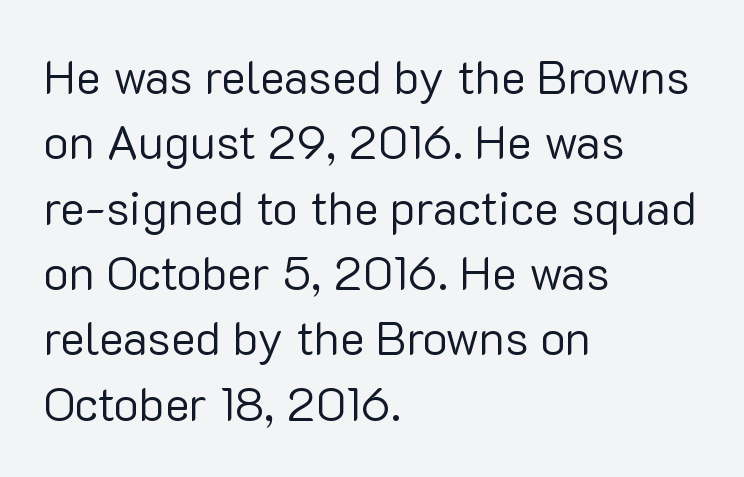
The image shows 47 px regular-weight sans-serif type, upright; set left-aligned, normal line spacing (1.39x), normal letter spacing, not underlined; low stroke contrast and a medium x-height.
